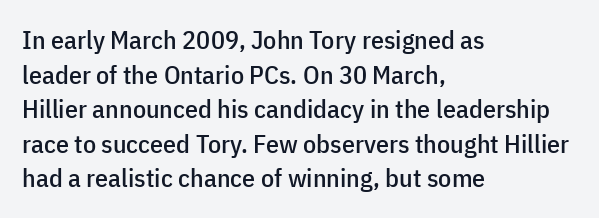
{"italic": "no", "underline": "no", "align": "left", "line_spacing": "normal", "line_spacing_ratio": 1.33, "letter_spacing": "normal", "letter_spacing_em": 0.0, "glyph_px": 26}
